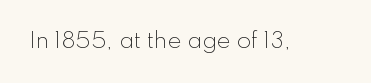
{"italic": "no", "bold": "no", "underline": "no", "letter_spacing": "normal", "letter_spacing_em": 0.0, "glyph_px": 21}
